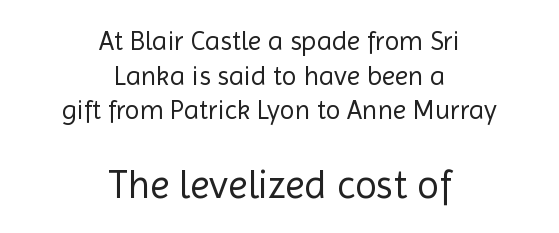
{"serif": "no", "italic": "no", "bold": "no", "weight": "regular", "width": "normal", "x_height": "medium", "monospaced": "no", "underline": "no", "align": "center", "line_spacing": "normal", "line_spacing_ratio": 1.28, "letter_spacing": "normal", "letter_spacing_em": 0.0, "larger_block": "second", "size_ratio": 1.48, "glyph_px": 40}
